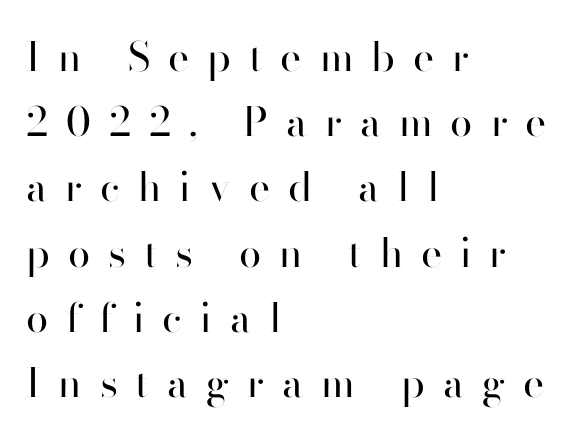
Q: Is the text bold? A: No.
Q: Is the text italic (slanted)? A: No, it is upright.
Q: Is the typeface a serif or a sans-serif typeface? A: Sans-serif.
Q: Is the text underlined? A: No.
Q: How is the paragraph aligned? A: Left-aligned.
Q: Is the spacing between letters normal or unusually wide? A: Unusually wide.
Q: Is the spacing between lines tight, normal or loose? A: Normal.
Q: Width (condensed, normal, or wide)? A: Normal.
Q: Stroke contrast? A: High.
Q: x-height? A: Small.
Q: Monospaced? A: No.
